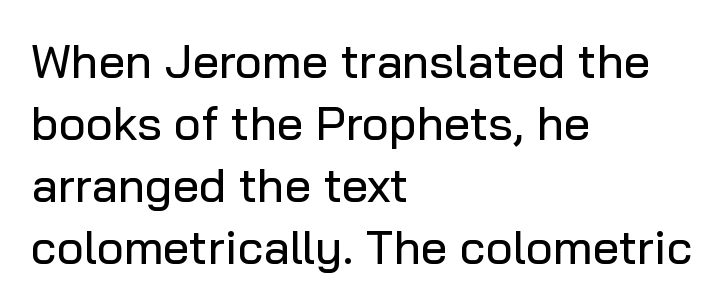
Nope, no serifs anywhere on these letters. How would I describe the line gaps? Plain and ordinary. Looks like regular typesetting: each glyph gets only the width it needs. No word sits above an underline. Tall strokes in this sample are plumb rather than angled. No extra tracking has been applied to these lines.
